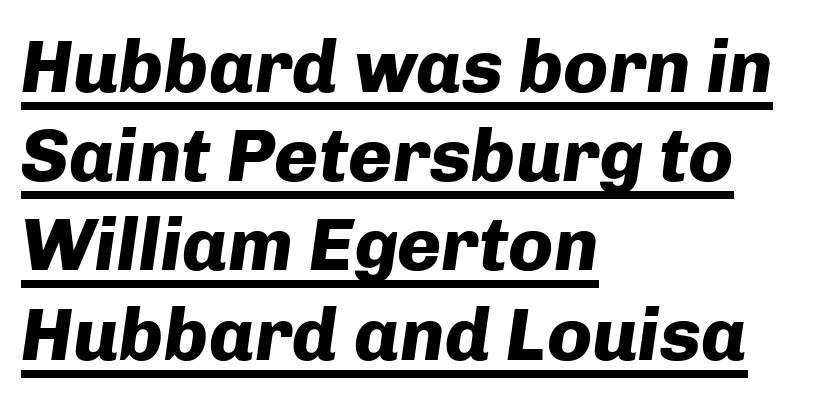
Q: Is the text bold? A: Yes.
Q: Is the text italic (slanted)? A: Yes, it leans right by about 8 degrees.
Q: Is the text underlined? A: Yes.
Q: How is the paragraph aligned? A: Left-aligned.
Q: Is the spacing between letters normal or unusually wide? A: Normal.
Q: Width (condensed, normal, or wide)? A: Normal.
Q: Stroke contrast? A: Low.
Q: x-height? A: Medium.
Q: Monospaced? A: No.
